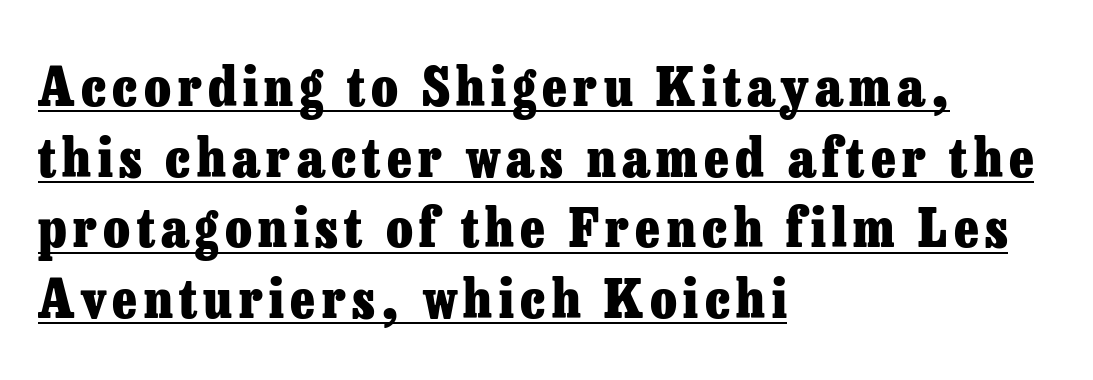
{"serif": "yes", "italic": "no", "bold": "yes", "weight": "heavy", "width": "normal", "stroke_contrast": "low", "x_height": "medium", "monospaced": "no", "underline": "yes", "align": "left", "line_spacing": "normal", "line_spacing_ratio": 1.31, "glyph_px": 54}
